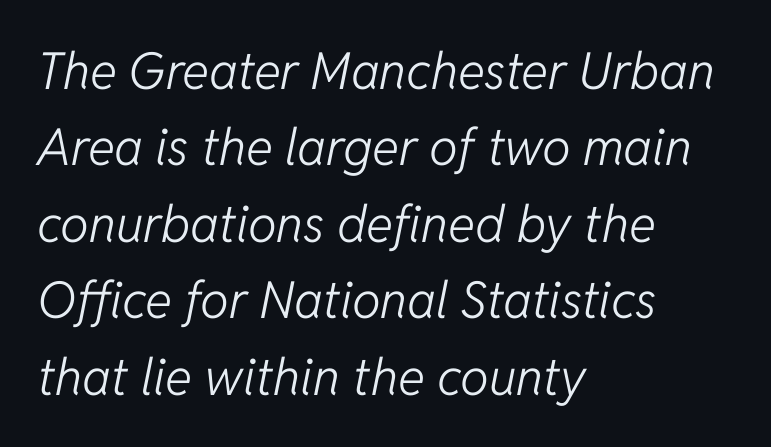
In CSS terms this would be text-align: left. Reading down the column, the eye jumps a familiar distance to each next line. Heaviness? Minimal to ordinary, like unemphasized prose. Type without underlining. Varying glyph widths throughout — classic text-font behaviour.
